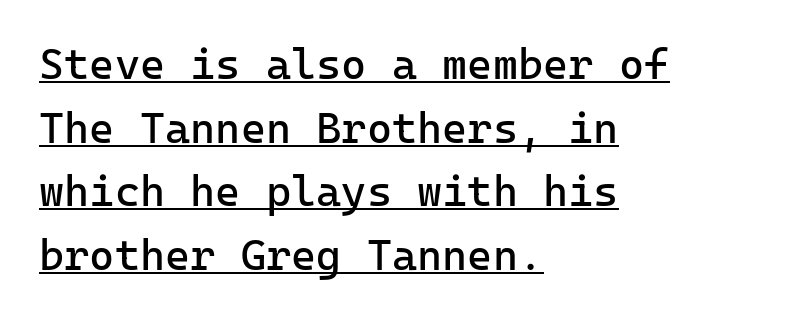
{"serif": "no", "italic": "no", "bold": "no", "weight": "regular", "width": "normal", "stroke_contrast": "low", "x_height": "medium", "underline": "yes", "align": "left", "line_spacing": "normal", "line_spacing_ratio": 1.48, "letter_spacing": "normal", "letter_spacing_em": 0.0, "glyph_px": 43}
